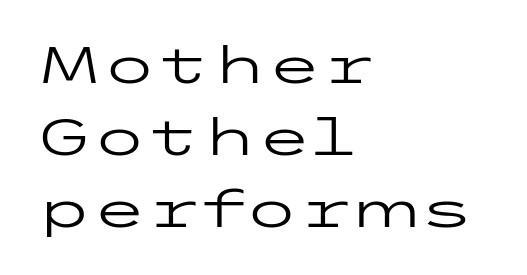
{"serif": "no", "italic": "no", "bold": "no", "weight": "regular", "width": "wide", "stroke_contrast": "low", "x_height": "medium", "underline": "no", "align": "left", "line_spacing": "normal", "line_spacing_ratio": 1.44, "letter_spacing": "normal", "letter_spacing_em": 0.0, "glyph_px": 50}
